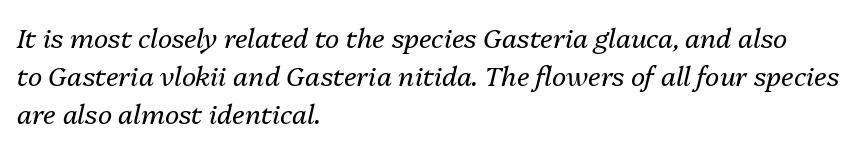
{"italic": "yes", "lean": "right", "slant_degrees": 13, "bold": "no", "underline": "no", "align": "left", "line_spacing": "normal", "line_spacing_ratio": 1.4, "letter_spacing": "normal", "letter_spacing_em": 0.0, "glyph_px": 27}
